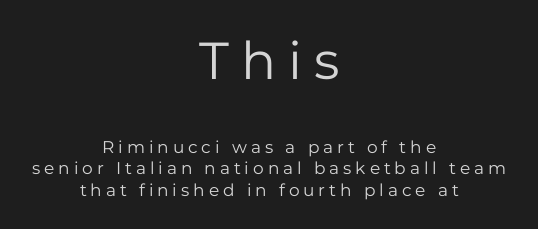
Q: Is the text bold? A: No.
Q: Is the text italic (slanted)? A: No, it is upright.
Q: Is the typeface a serif or a sans-serif typeface? A: Sans-serif.
Q: Is the text underlined? A: No.
Q: How is the paragraph aligned? A: Centered.
Q: Is the spacing between letters normal or unusually wide? A: Unusually wide.
Q: Is the spacing between lines tight, normal or loose? A: Normal.
Q: Which block of text is set in a larger size, the first (top) or the second (bottom)? A: The first (top) one.
Q: Width (condensed, normal, or wide)? A: Normal.
Q: Stroke contrast? A: Low.
Q: x-height? A: Medium.
Q: Monospaced? A: No.
